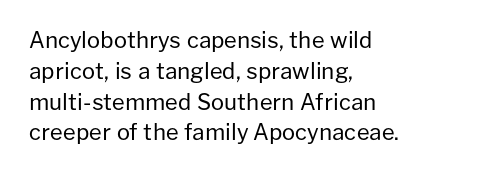
Summary of vertical rhythm: regular, with standard interline spacing. Short note: letters normally spaced. The font's upright variant was chosen for this text. Casual observation: everything's shoved over to the left.
